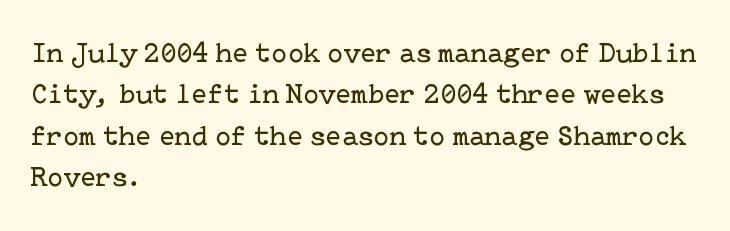
The image shows 29 px regular-weight serif type, upright; set left-aligned, normal line spacing (1.43x), normal letter spacing, not underlined; low stroke contrast and a medium x-height.
